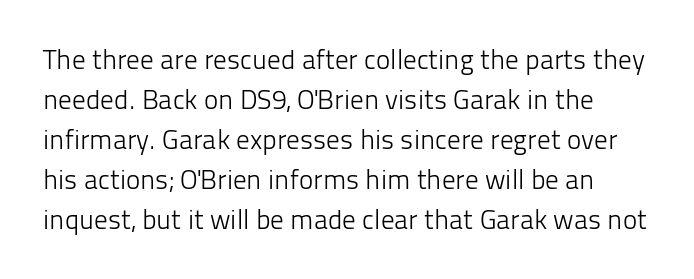
Q: Is the text bold? A: No.
Q: Is the text italic (slanted)? A: No, it is upright.
Q: Is the text underlined? A: No.
Q: Is the spacing between letters normal or unusually wide? A: Normal.
Q: Is the spacing between lines tight, normal or loose? A: Normal.
